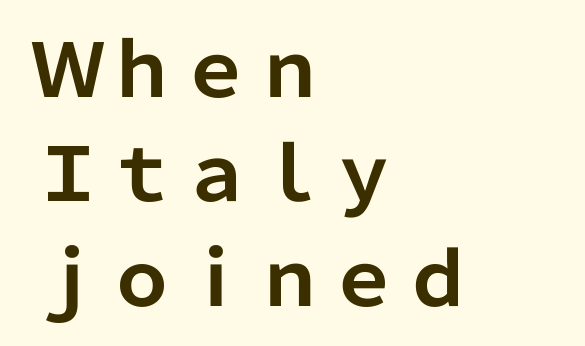
Q: Is the text bold? A: Yes.
Q: Is the text italic (slanted)? A: No, it is upright.
Q: Is the typeface a serif or a sans-serif typeface? A: Sans-serif.
Q: Is the text underlined? A: No.
Q: How is the paragraph aligned? A: Left-aligned.
Q: Is the spacing between letters normal or unusually wide? A: Normal.
Q: Is the spacing between lines tight, normal or loose? A: Normal.
Q: Width (condensed, normal, or wide)? A: Normal.
Q: Stroke contrast? A: Low.
Q: x-height? A: Medium.
Q: Monospaced? A: No.
